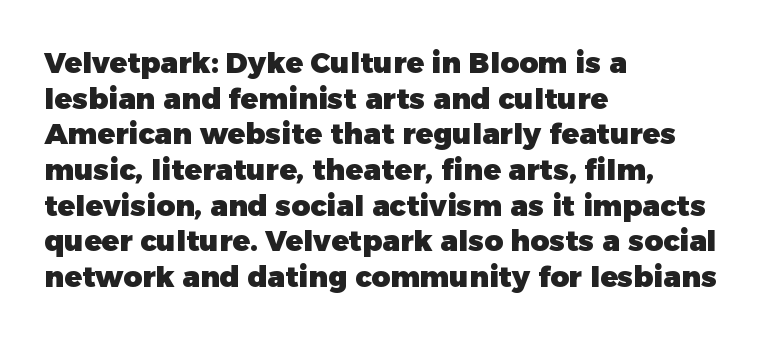
{"serif": "no", "italic": "no", "bold": "yes", "weight": "heavy", "width": "normal", "stroke_contrast": "low", "x_height": "medium", "monospaced": "no", "underline": "no", "align": "left", "line_spacing_ratio": 1.23, "letter_spacing": "normal", "letter_spacing_em": 0.0, "glyph_px": 29}
